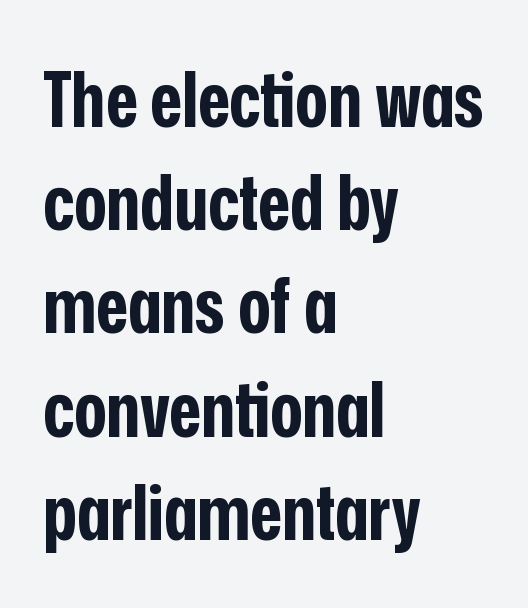
Tracking here is standard; glyphs follow each other at the usual distance. Note the varied advance widths — an 'i' is clearly narrower than an 'm'. Ascenders rise straight up at ninety degrees. The strokes are fattened all the way to bold.
